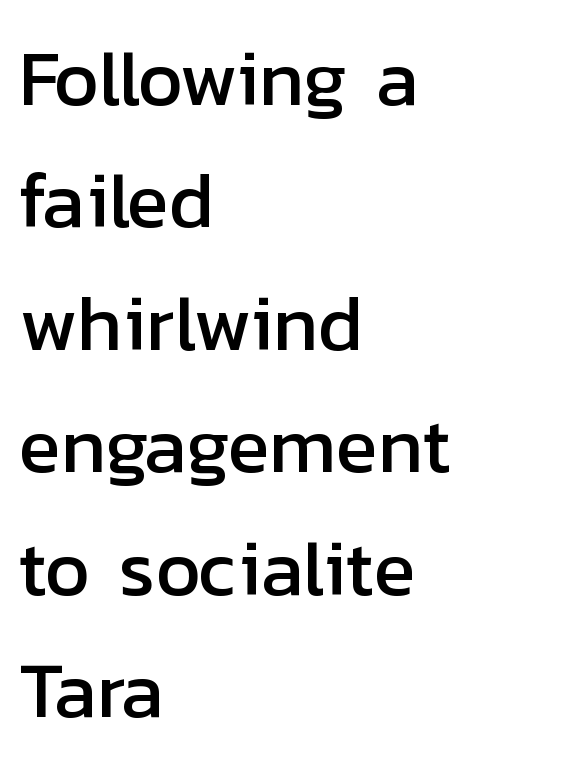
Q: Is the text italic (slanted)? A: No, it is upright.
Q: Is the typeface a serif or a sans-serif typeface? A: Sans-serif.
Q: Is the text underlined? A: No.
Q: How is the paragraph aligned? A: Left-aligned.
Q: Is the spacing between letters normal or unusually wide? A: Normal.
Q: Is the spacing between lines tight, normal or loose? A: Normal.
Q: Width (condensed, normal, or wide)? A: Normal.
Q: Stroke contrast? A: Low.
Q: x-height? A: Medium.
Q: Monospaced? A: No.
